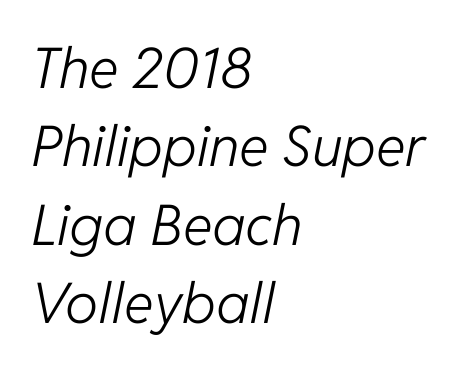
The image shows 56 px light type, italic (leaning right); set left-aligned, normal line spacing (1.4x), normal letter spacing, not underlined; low stroke contrast and a medium x-height.
